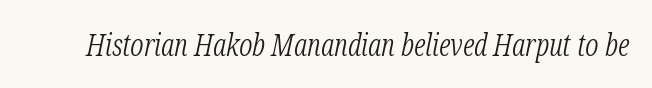
Q: Is the text bold? A: No.
Q: Is the text italic (slanted)? A: Yes, it leans right by about 12 degrees.
Q: Is the typeface a serif or a sans-serif typeface? A: Serif.
Q: Is the text underlined? A: No.
Q: Is the spacing between letters normal or unusually wide? A: Normal.
Q: Width (condensed, normal, or wide)? A: Condensed.
Q: Stroke contrast? A: Low.
Q: x-height? A: Medium.
Q: Monospaced? A: No.
